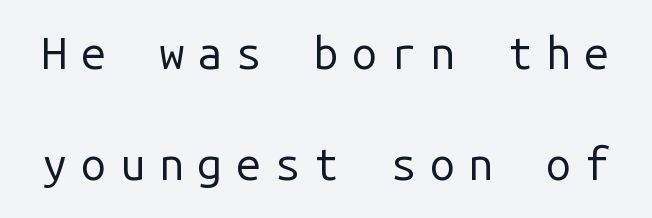
Q: Is the text bold? A: No.
Q: Is the text italic (slanted)? A: No, it is upright.
Q: Is the typeface a serif or a sans-serif typeface? A: Sans-serif.
Q: Is the text underlined? A: No.
Q: Is the spacing between letters normal or unusually wide? A: Unusually wide.
Q: Is the spacing between lines tight, normal or loose? A: Loose.
Q: Width (condensed, normal, or wide)? A: Normal.
Q: Stroke contrast? A: Low.
Q: x-height? A: Medium.
Q: Monospaced? A: Yes.
